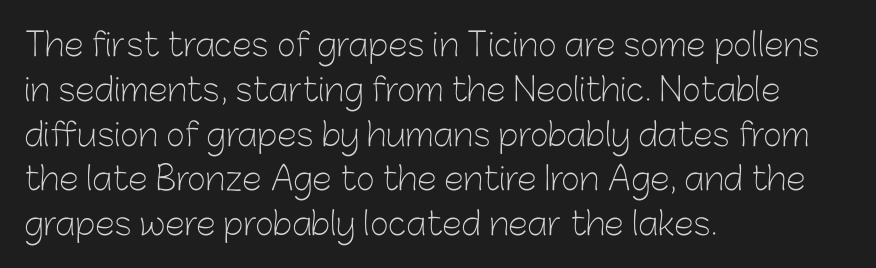
These lines are rendered in a variable-pitch font. Spacing between characters is what you'd get straight out of the box. The weight would be labelled regular, book, light, or lighter still. The specimen reads as upright at a glance. Bare-footed words on every line.
